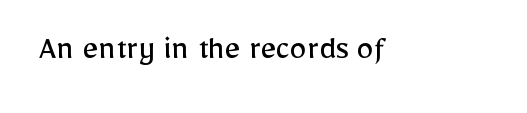
Q: Is the text bold? A: No.
Q: Is the text italic (slanted)? A: No, it is upright.
Q: Is the typeface a serif or a sans-serif typeface? A: Sans-serif.
Q: Is the text underlined? A: No.
Q: Is the spacing between letters normal or unusually wide? A: Normal.
Q: Width (condensed, normal, or wide)? A: Normal.
Q: Stroke contrast? A: Low.
Q: x-height? A: Medium.
Q: Monospaced? A: No.
